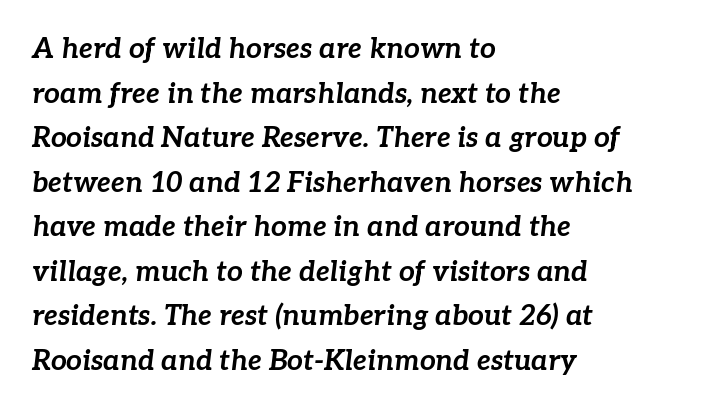
Character widths vary here, with narrow letters taking less room than wide ones. The leading is moderate, giving the passage an even texture. Descenders are the only things crossing below the line. The letters are slanted; this is an italic face. Look at the tracking — it's just the regular setting, nothing added. These words are printed bold, with thick strokes throughout.
